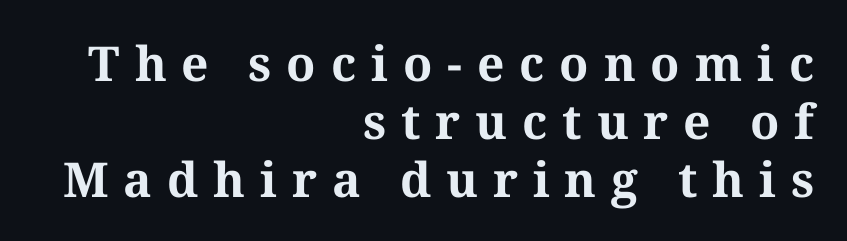
{"serif": "yes", "italic": "no", "bold": "yes", "weight": "bold", "width": "normal", "stroke_contrast": "medium", "x_height": "medium", "monospaced": "no", "underline": "no", "align": "right", "line_spacing_ratio": 1.21, "letter_spacing": "wide", "letter_spacing_em": 0.31, "glyph_px": 48}
